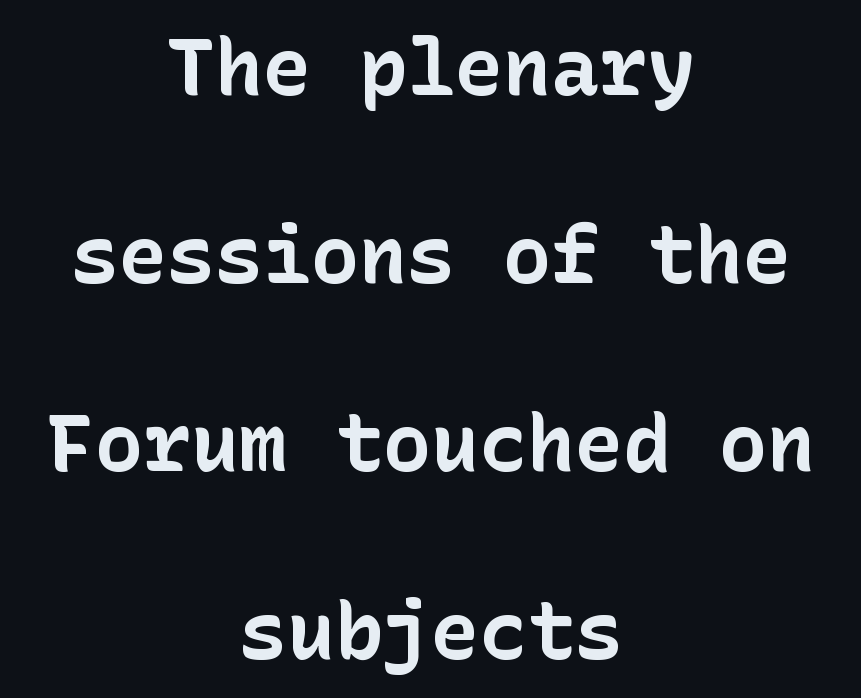
Is there much room between lines? Yes — plenty of vertical air separates them. The lettering stays uniformly vertical, giving the passage a roman look. Check under the words: just untouched page. Teacher's note: observe the equal gaps on both sides — that is centered alignment. A typesetter would call this zero additional tracking.
